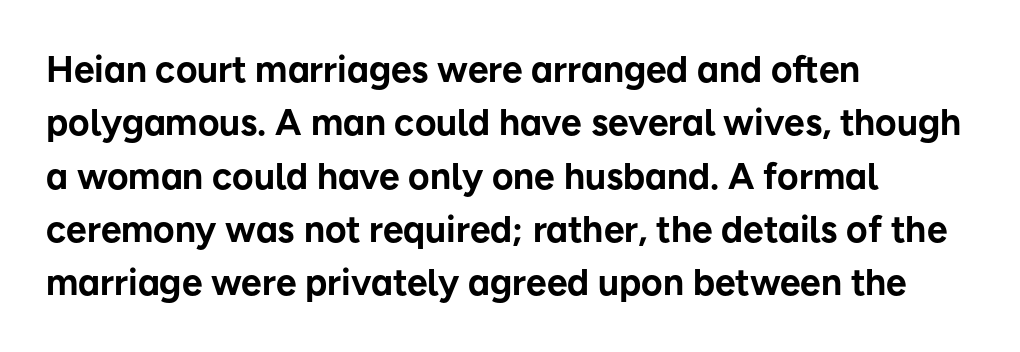
The image shows 37 px bold sans-serif type, upright; set left-aligned, normal line spacing (1.44x), normal letter spacing, not underlined; low stroke contrast and a medium x-height.
